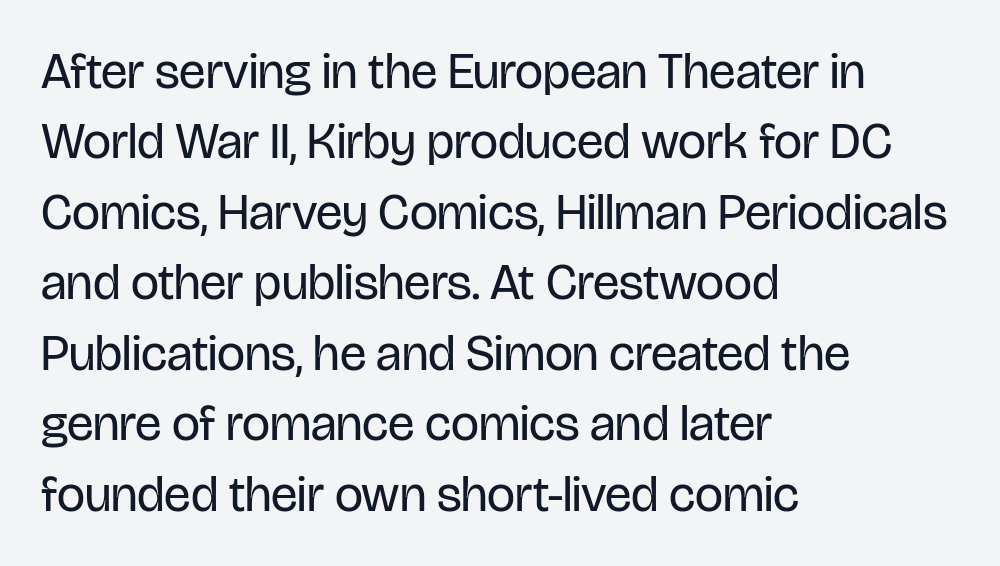
The image shows 50 px regular-weight, condensed sans-serif type, upright; set left-aligned, normal line spacing (1.41x), normal letter spacing, not underlined; low stroke contrast and a large x-height.
